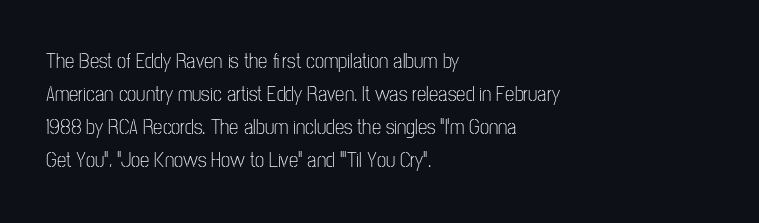
{"italic": "no", "bold": "no", "underline": "no", "align": "left", "line_spacing": "normal", "line_spacing_ratio": 1.57, "letter_spacing": "normal", "letter_spacing_em": 0.0, "glyph_px": 21}
